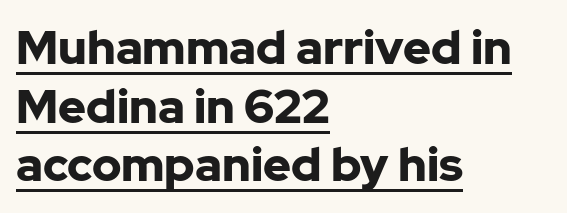
The image shows 47 px bold sans-serif type, upright; set left-aligned, normal line spacing (1.25x), normal letter spacing, underlined; low stroke contrast and a medium x-height.
